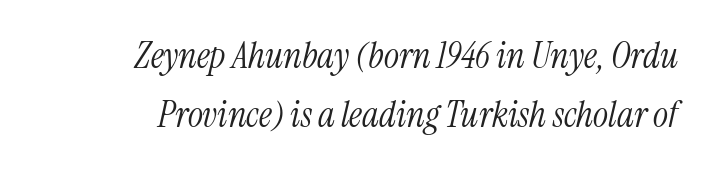
The image shows 36 px light, condensed serif type, italic (leaning right); set right-aligned, normal line spacing (1.64x), normal letter spacing, not underlined; medium stroke contrast and a medium x-height.
